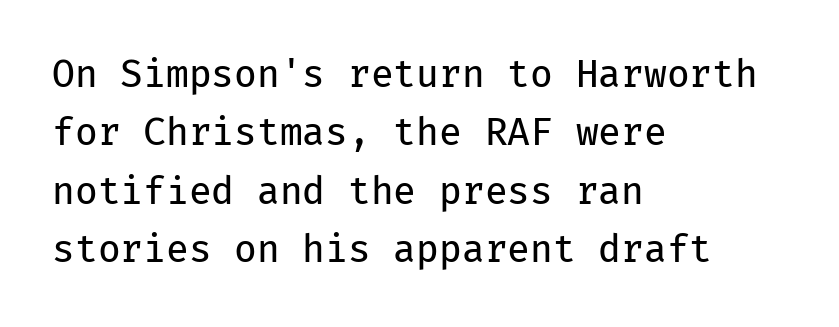
Q: Is the text bold? A: No.
Q: Is the text italic (slanted)? A: No, it is upright.
Q: Is the typeface a serif or a sans-serif typeface? A: Sans-serif.
Q: Is the text underlined? A: No.
Q: How is the paragraph aligned? A: Left-aligned.
Q: Is the spacing between letters normal or unusually wide? A: Normal.
Q: Is the spacing between lines tight, normal or loose? A: Normal.
Q: Width (condensed, normal, or wide)? A: Normal.
Q: Stroke contrast? A: Low.
Q: x-height? A: Medium.
Q: Monospaced? A: Yes.
